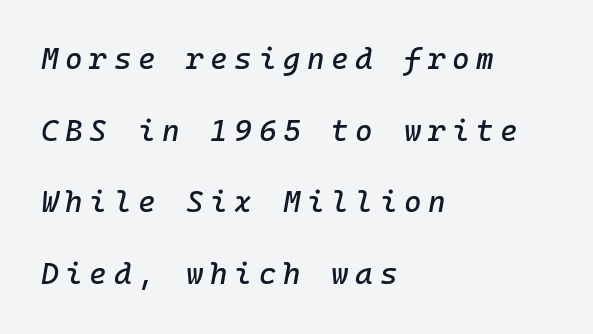
{"italic": "yes", "lean": "right", "slant_degrees": 10, "width": "normal", "stroke_contrast": "low", "x_height": "medium", "underline": "no", "align": "left", "line_spacing": "loose", "line_spacing_ratio": 2.39, "letter_spacing": "wide", "letter_spacing_em": 0.22, "glyph_px": 30}
